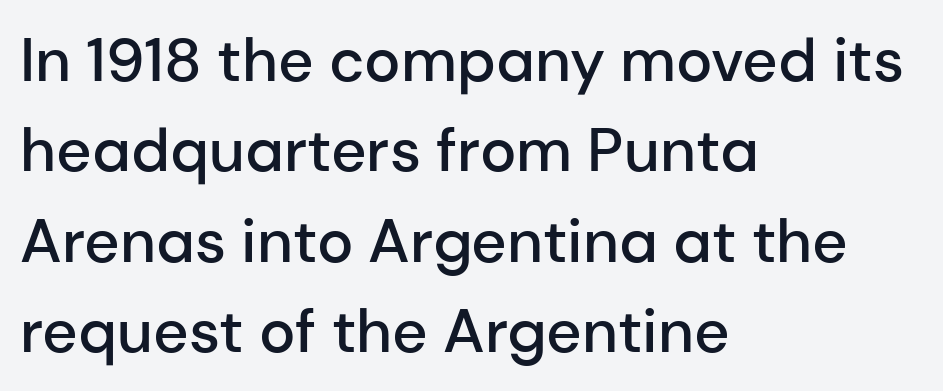
The designer went with a sans here, leaving each stem footless. The face used here is proportionally spaced, like ordinary book or web type. Strokes here are thickened, but only to semibold level. Caption: multi-line text, flush left, ragged right. Honestly, there is no underline to notice here at all. Compared with typical body copy, the letter spacing here is the same.
